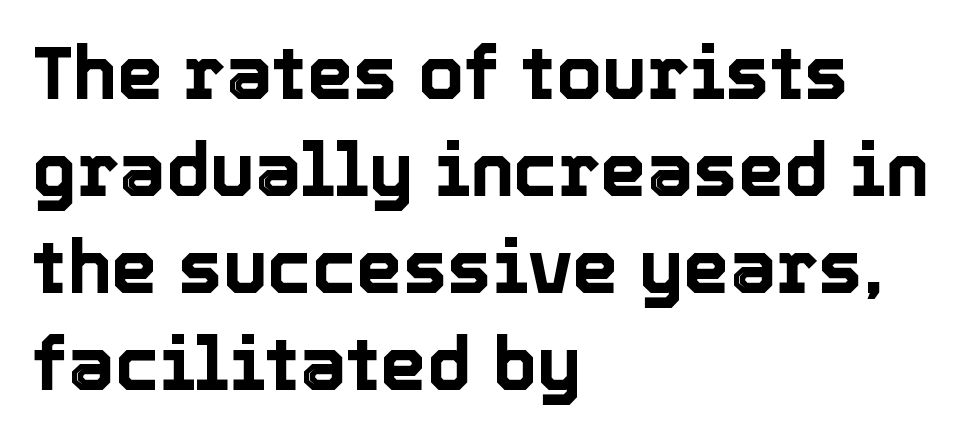
{"italic": "no", "width": "normal", "x_height": "medium", "monospaced": "no", "underline": "no", "align": "left", "line_spacing": "normal", "line_spacing_ratio": 1.31, "letter_spacing": "normal", "letter_spacing_em": 0.0, "glyph_px": 74}
